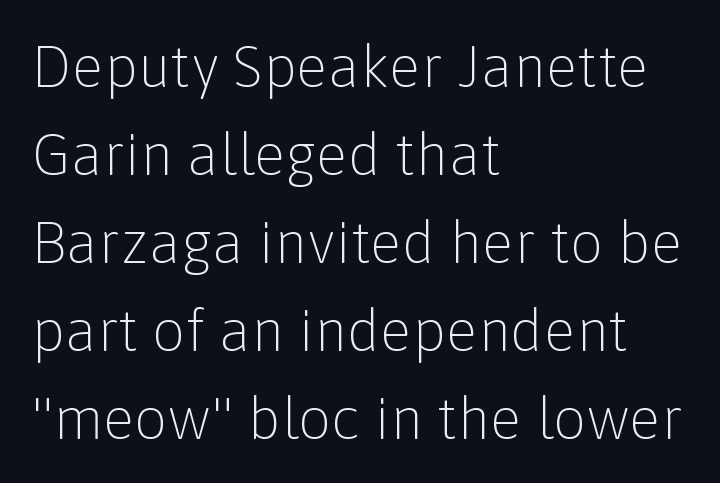
The image shows 59 px light sans-serif type, upright; set left-aligned, normal line spacing (1.49x), normal letter spacing, not underlined; low stroke contrast and a medium x-height.
